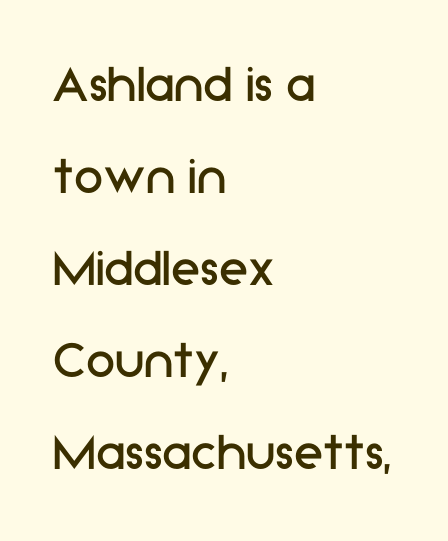
Q: Is the text bold? A: No.
Q: Is the text italic (slanted)? A: No, it is upright.
Q: Is the typeface a serif or a sans-serif typeface? A: Sans-serif.
Q: Is the text underlined? A: No.
Q: How is the paragraph aligned? A: Left-aligned.
Q: Is the spacing between letters normal or unusually wide? A: Normal.
Q: Is the spacing between lines tight, normal or loose? A: Normal.
Q: Width (condensed, normal, or wide)? A: Normal.
Q: Stroke contrast? A: Low.
Q: x-height? A: Medium.
Q: Monospaced? A: No.
